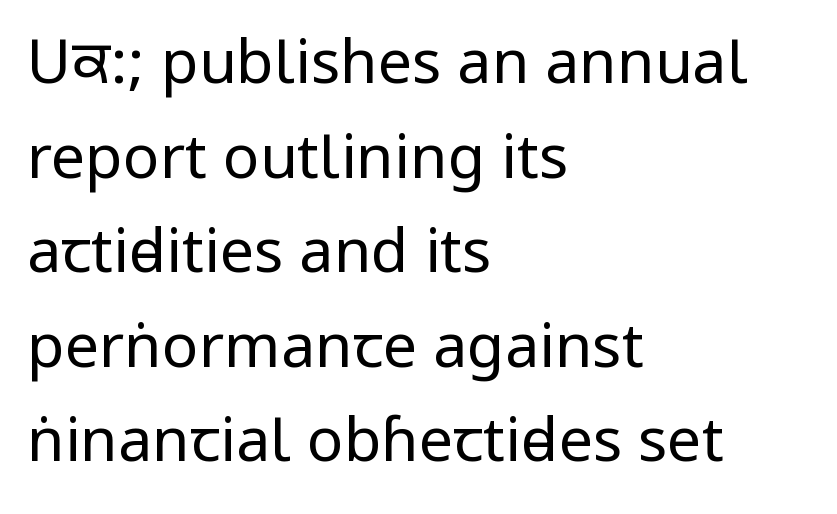
The image shows 61 px regular-weight, condensed sans-serif type, upright; set left-aligned, normal line spacing (1.55x), normal letter spacing, not underlined; low stroke contrast.
